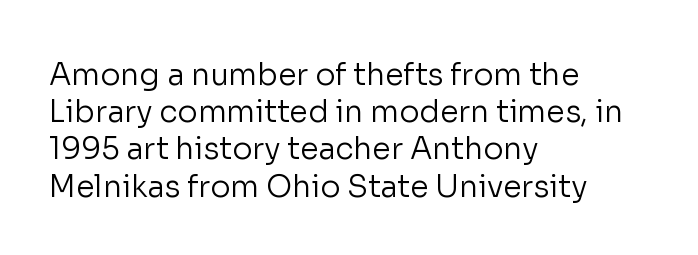
{"serif": "no", "italic": "no", "bold": "no", "weight": "regular", "width": "normal", "stroke_contrast": "low", "x_height": "medium", "monospaced": "no", "underline": "no", "align": "left", "line_spacing_ratio": 1.24, "letter_spacing": "normal", "letter_spacing_em": 0.0, "glyph_px": 30}
